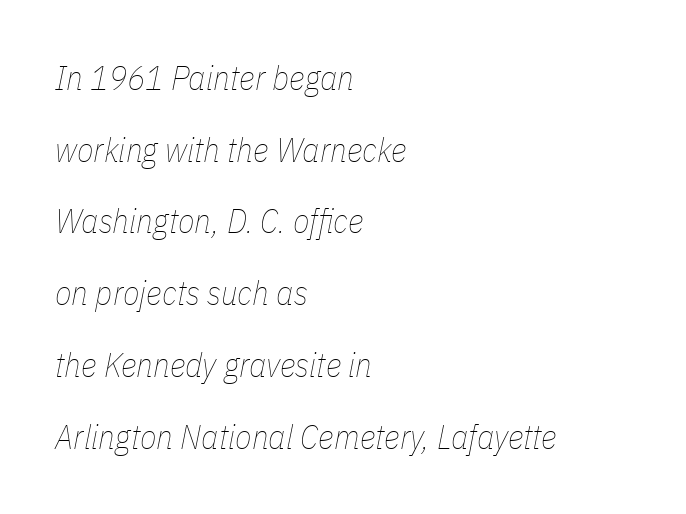
The image shows 34 px thin, condensed type, italic (leaning right); set left-aligned, loose line spacing (2.11x), normal letter spacing, not underlined; low stroke contrast and a medium x-height.
